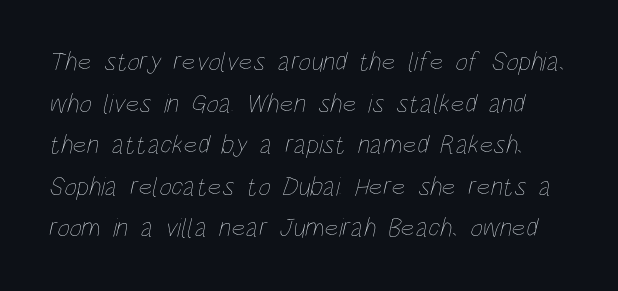
{"bold": "no", "underline": "no", "line_spacing": "normal", "line_spacing_ratio": 1.54, "letter_spacing": "normal", "letter_spacing_em": 0.0, "glyph_px": 27}
